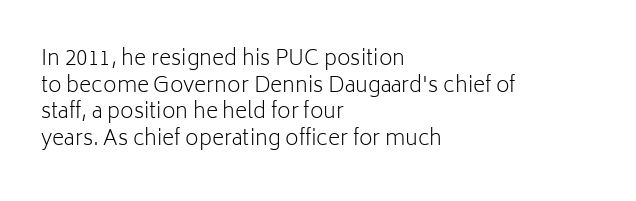
{"italic": "no", "bold": "no", "underline": "no", "align": "left", "line_spacing": "normal", "line_spacing_ratio": 1.27, "letter_spacing": "normal", "letter_spacing_em": 0.0, "glyph_px": 21}
